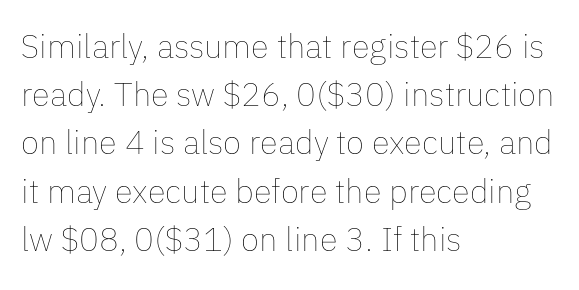
A typesetter would mark this as roman, not italic. Is this a fixed-width face? No — the glyphs have proportional, varying widths. Tracking value appears to be zero — textbook default spacing. The baseline area is clear.
